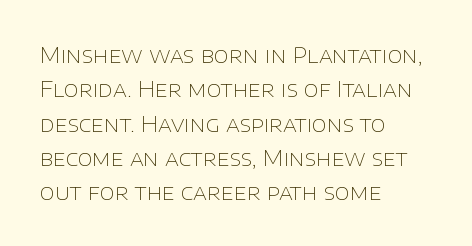
The specimen reads as upright at a glance. Is the stroke heavy? The answer is a plain regular-or-lighter. Clear beneath every line of the passage. Notice how descenders clear the ascenders below comfortably — that's standard leading.
